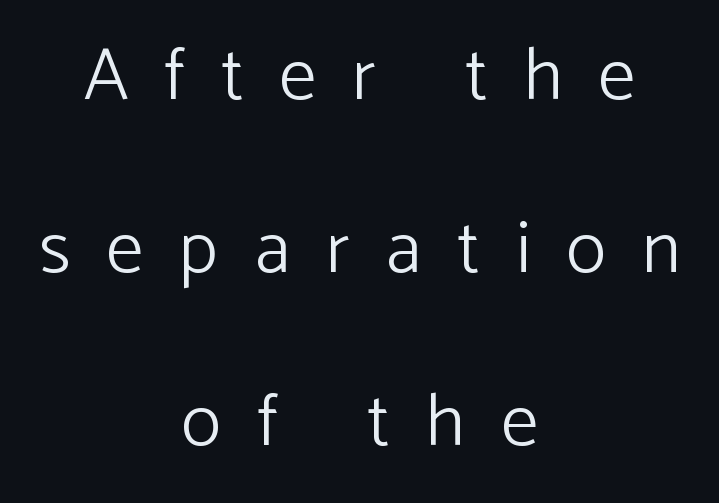
The image shows 75 px light sans-serif type, upright; set centered, loose line spacing (2.31x), unusually wide letter spacing (+0.48 em), not underlined; low stroke contrast and a medium x-height.
